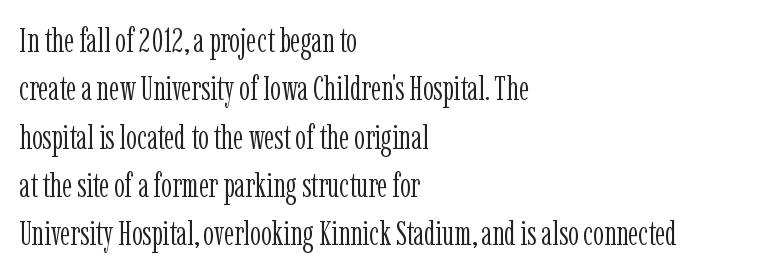
{"serif": "yes", "italic": "no", "bold": "no", "weight": "light", "width": "condensed", "stroke_contrast": "low", "x_height": "medium", "monospaced": "no", "underline": "no", "align": "left", "line_spacing": "normal", "line_spacing_ratio": 1.42, "letter_spacing": "normal", "letter_spacing_em": 0.0, "glyph_px": 34}
